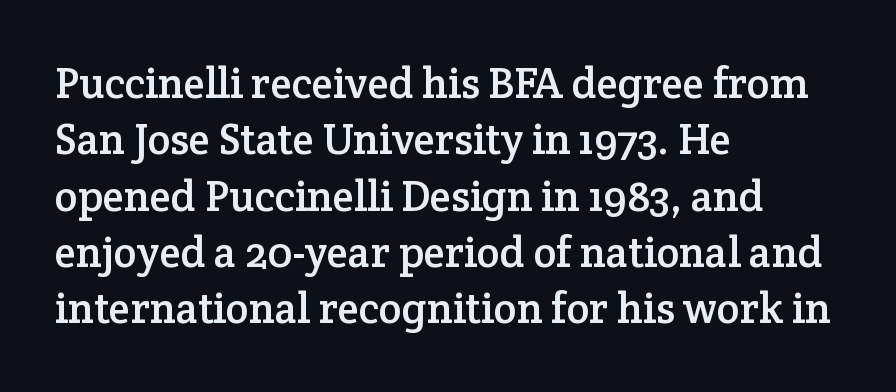
Q: Is the text italic (slanted)? A: No, it is upright.
Q: Is the typeface a serif or a sans-serif typeface? A: Serif.
Q: Is the text underlined? A: No.
Q: How is the paragraph aligned? A: Left-aligned.
Q: Is the spacing between letters normal or unusually wide? A: Normal.
Q: Is the spacing between lines tight, normal or loose? A: Normal.
Q: Width (condensed, normal, or wide)? A: Normal.
Q: Stroke contrast? A: Low.
Q: x-height? A: Medium.
Q: Monospaced? A: No.
